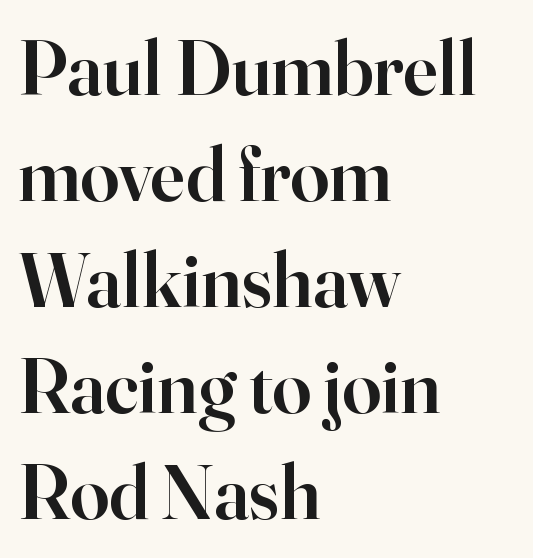
{"serif": "yes", "italic": "no", "bold": "semi", "weight": "semibold", "width": "normal", "stroke_contrast": "high", "x_height": "small", "monospaced": "no", "underline": "no", "align": "left", "line_spacing": "normal", "line_spacing_ratio": 1.36, "letter_spacing": "normal", "letter_spacing_em": 0.0, "glyph_px": 78}
